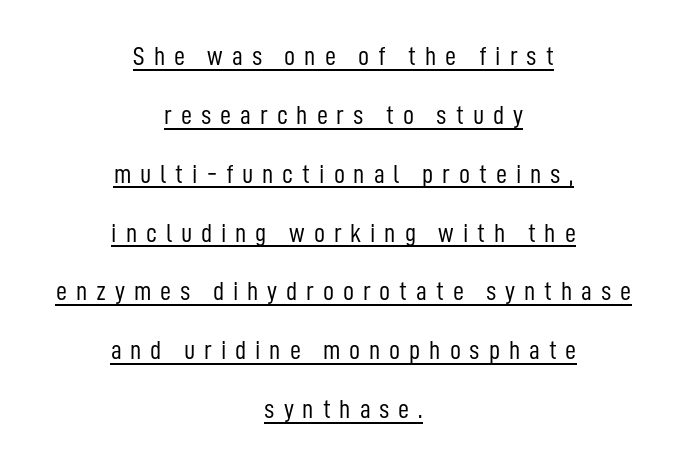
Q: Is the text bold? A: No.
Q: Is the text italic (slanted)? A: No, it is upright.
Q: Is the text underlined? A: Yes.
Q: How is the paragraph aligned? A: Centered.
Q: Is the spacing between letters normal or unusually wide? A: Unusually wide.
Q: Is the spacing between lines tight, normal or loose? A: Loose.
